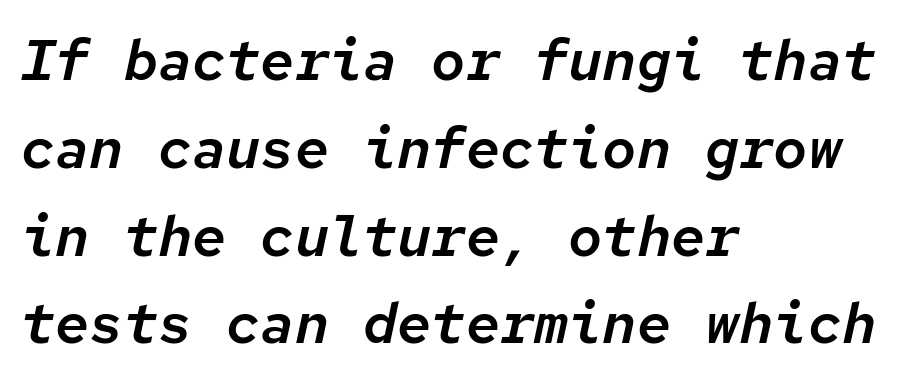
The image shows 57 px text type, italic (leaning right), monospaced; set left-aligned, normal line spacing (1.54x), normal letter spacing, not underlined; low stroke contrast and a medium x-height.
